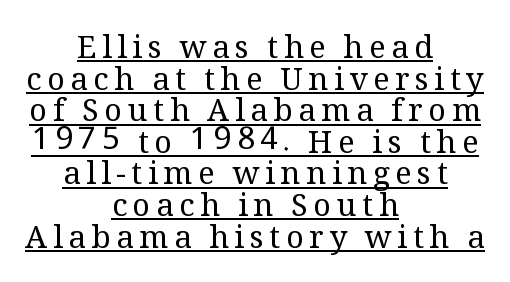
This is underlined copy, the kind a proofreader might mark for attention. Quick note: not italic, upright. Font category for this specimen: serif. Baseline-to-baseline distance is barely more than the letter height. Notice how the passage keeps no hard edge, just a central spine. The cut favours lightness, reaching ordinary text weight at its darkest.
